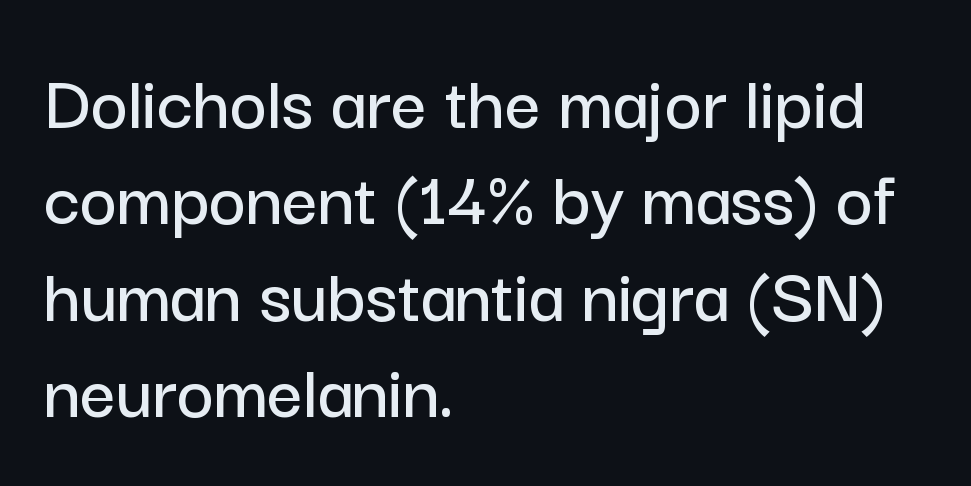
{"serif": "no", "italic": "no", "width": "normal", "stroke_contrast": "low", "x_height": "medium", "monospaced": "no", "underline": "no", "align": "left", "line_spacing_ratio": 1.22, "letter_spacing": "normal", "letter_spacing_em": 0.0, "glyph_px": 79}
